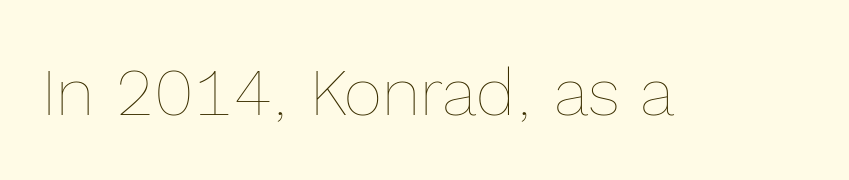
{"italic": "no", "bold": "no", "weight": "thin", "width": "normal", "x_height": "medium", "monospaced": "no", "underline": "no", "letter_spacing": "normal", "letter_spacing_em": 0.0, "glyph_px": 66}
